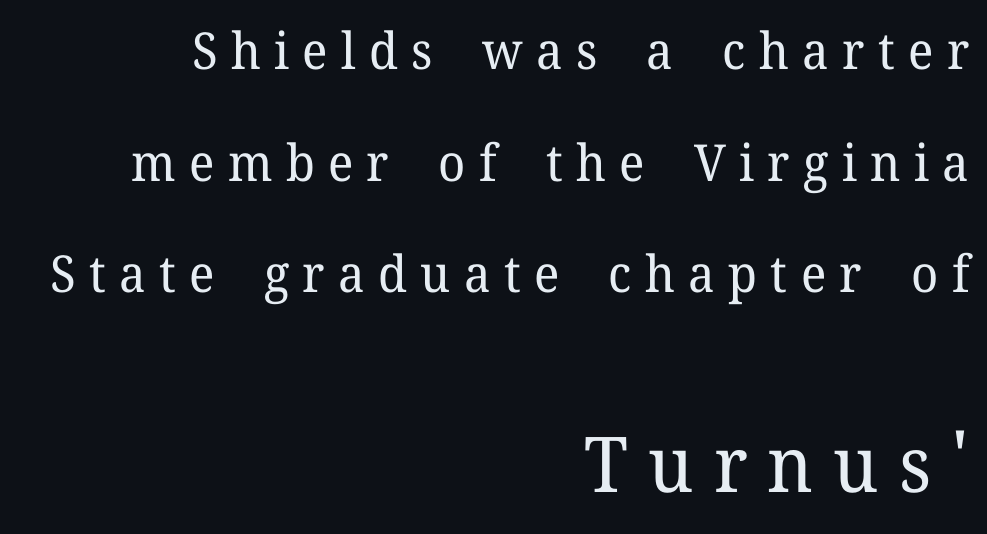
The type is letterspaced generously, with wide tracking. The passage shown is typed in a proportional face where columns would drift. Any mark beneath the type? The region is blank. The rendering uses a large line-height, opening up the rows. Short and long lines alike share a common ending point at right.
